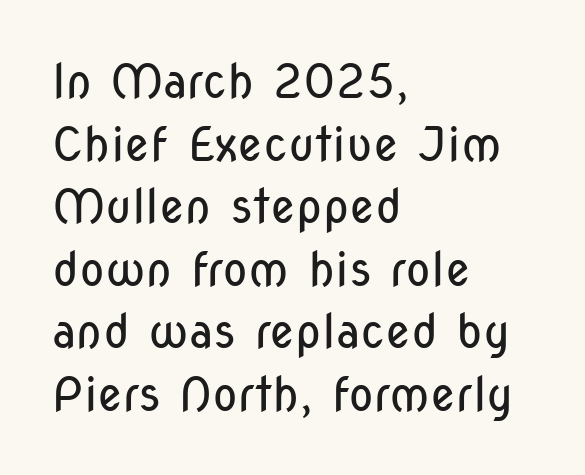
The image shows 47 px regular-weight, condensed sans-serif type, upright; set left-aligned, normal line spacing (1.33x), normal letter spacing, not underlined; low stroke contrast and a medium x-height.
